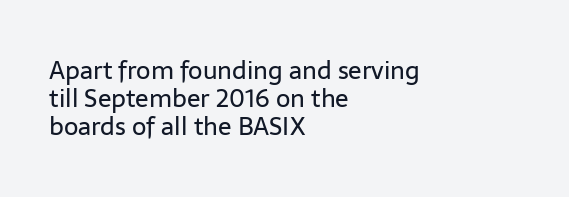
Q: Is the text bold? A: No.
Q: Is the text italic (slanted)? A: No, it is upright.
Q: Is the text underlined? A: No.
Q: How is the paragraph aligned? A: Left-aligned.
Q: Is the spacing between letters normal or unusually wide? A: Normal.
Q: Is the spacing between lines tight, normal or loose? A: Tight.
